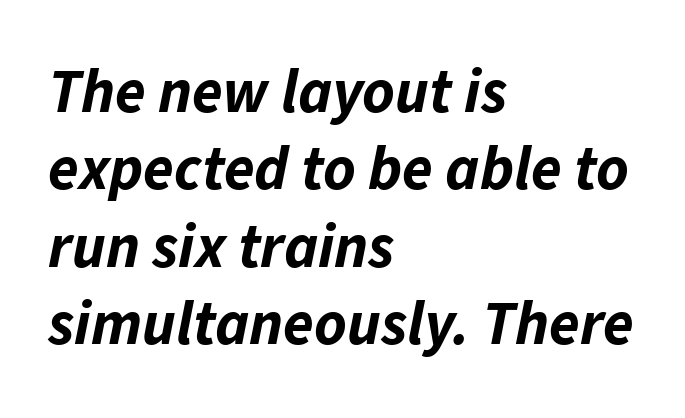
Q: Is the text bold? A: Yes.
Q: Is the text italic (slanted)? A: Yes, it leans right by about 11 degrees.
Q: Is the text underlined? A: No.
Q: How is the paragraph aligned? A: Left-aligned.
Q: Is the spacing between letters normal or unusually wide? A: Normal.
Q: Is the spacing between lines tight, normal or loose? A: Normal.
Q: Width (condensed, normal, or wide)? A: Normal.
Q: Stroke contrast? A: Low.
Q: x-height? A: Medium.
Q: Monospaced? A: No.
